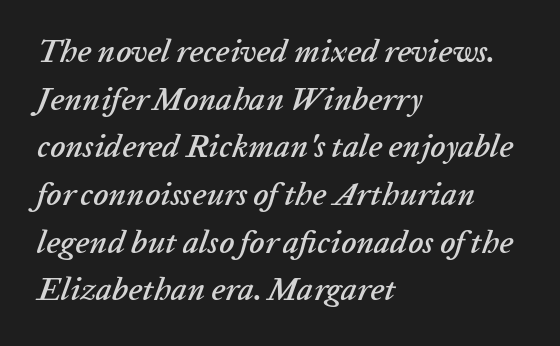
The image shows 32 px text type, italic (leaning right); set left-aligned, normal line spacing (1.49x), normal letter spacing, not underlined; low stroke contrast and a medium x-height.
